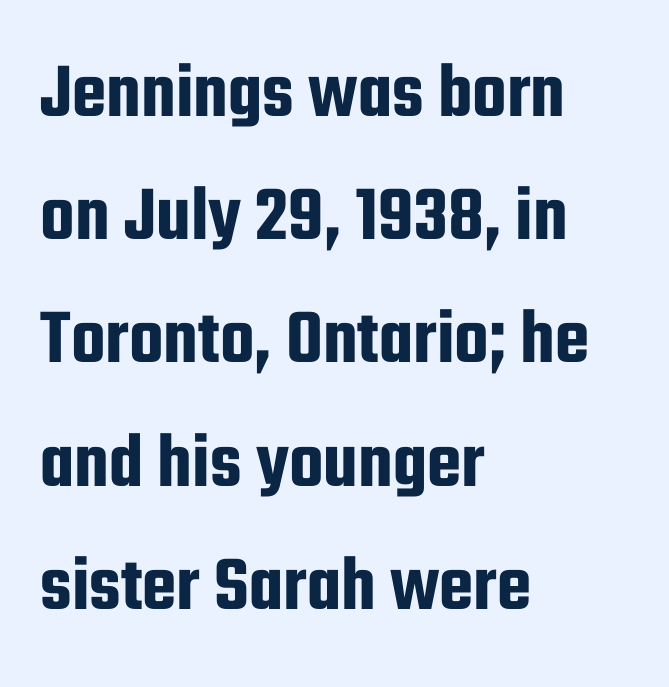
{"serif": "no", "italic": "no", "width": "condensed", "stroke_contrast": "low", "x_height": "medium", "monospaced": "no", "underline": "no", "align": "left", "line_spacing": "normal", "line_spacing_ratio": 1.56, "letter_spacing": "normal", "letter_spacing_em": 0.0, "glyph_px": 79}
